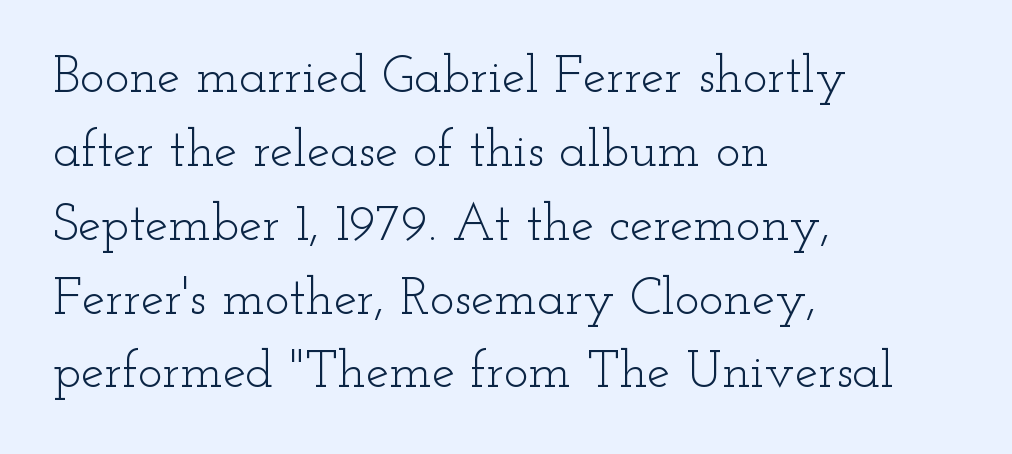
The space between consecutive lines is moderate. A typesetter would call this proportional, since set widths differ per character. Lines of text with bare space underneath. Inter-character spacing is left at the font's built-in metrics.
